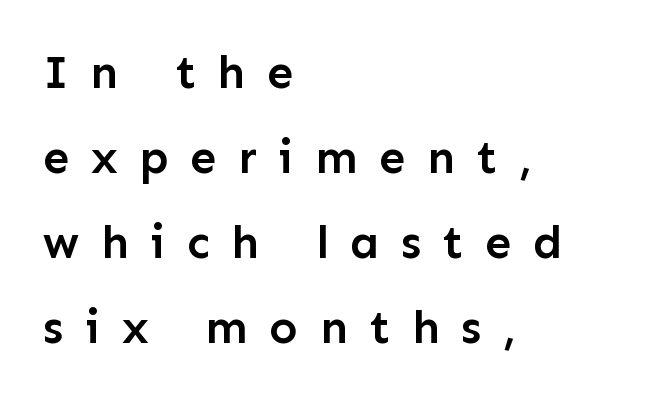
Q: Is the text bold? A: Semi-bold.
Q: Is the text italic (slanted)? A: No, it is upright.
Q: Is the typeface a serif or a sans-serif typeface? A: Sans-serif.
Q: Is the text underlined? A: No.
Q: How is the paragraph aligned? A: Left-aligned.
Q: Is the spacing between letters normal or unusually wide? A: Unusually wide.
Q: Width (condensed, normal, or wide)? A: Normal.
Q: Stroke contrast? A: Low.
Q: x-height? A: Medium.
Q: Monospaced? A: No.
